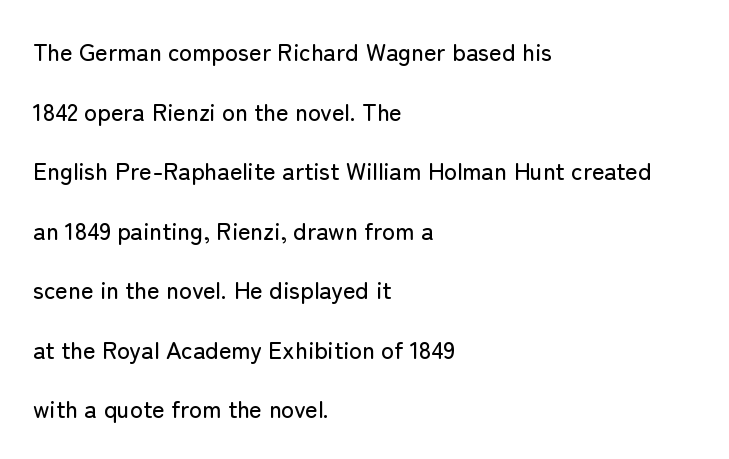
The image shows 24 px text type, upright; set left-aligned, loose line spacing (2.48x), normal letter spacing, not underlined.
